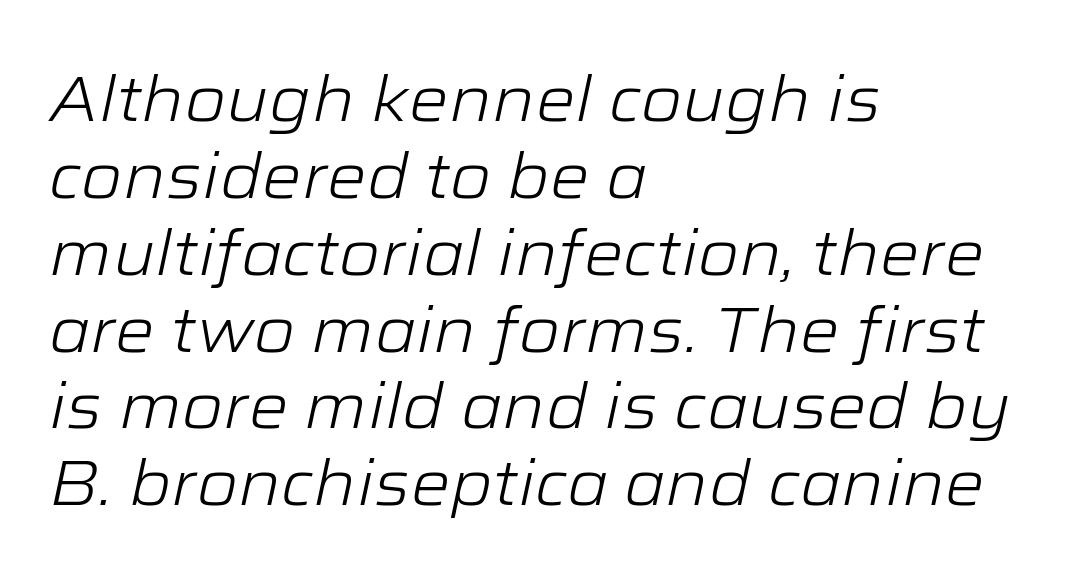
The image shows 63 px light, wide type, italic (leaning right); set left-aligned, line spacing 1.22x, normal letter spacing, not underlined; low stroke contrast and a medium x-height.
